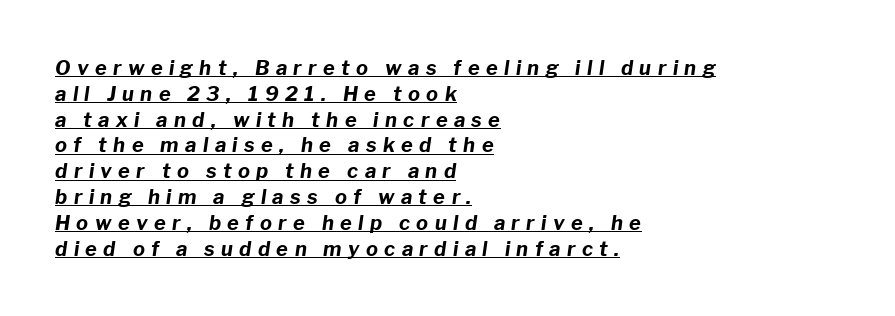
The image shows 20 px bold type, italic (leaning right); set left-aligned, normal line spacing (1.29x), unusually wide letter spacing (+0.32 em), underlined.
